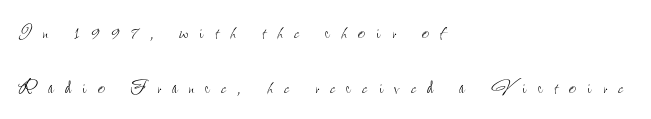
Q: Is the text bold? A: No.
Q: Is the text italic (slanted)? A: Yes.
Q: Is the text underlined? A: No.
Q: How is the paragraph aligned? A: Left-aligned.
Q: Is the spacing between letters normal or unusually wide? A: Unusually wide.
Q: Is the spacing between lines tight, normal or loose? A: Loose.
